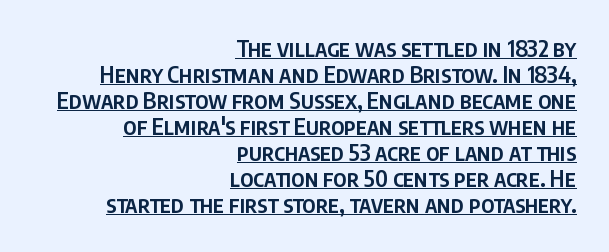
{"italic": "no", "bold": "semi", "underline": "yes", "align": "right", "line_spacing": "tight", "line_spacing_ratio": 1.13, "letter_spacing": "normal", "letter_spacing_em": 0.0, "glyph_px": 23}
